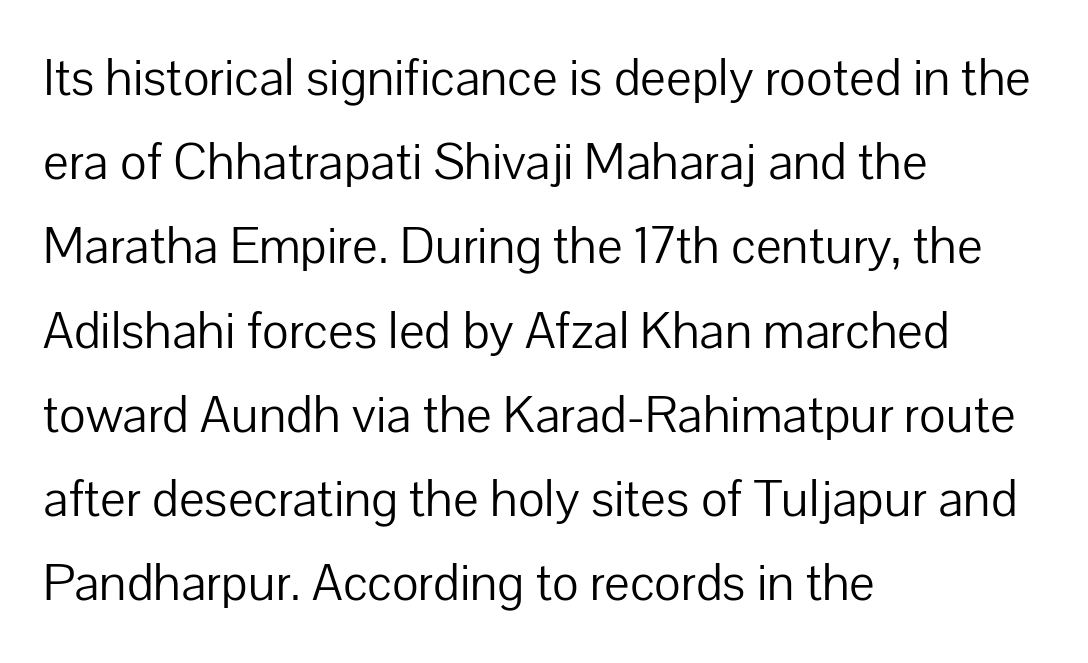
{"serif": "no", "italic": "no", "bold": "no", "weight": "light", "width": "normal", "stroke_contrast": "low", "x_height": "medium", "monospaced": "no", "underline": "no", "align": "left", "line_spacing": "normal", "line_spacing_ratio": 1.56, "letter_spacing": "normal", "letter_spacing_em": 0.0, "glyph_px": 54}
